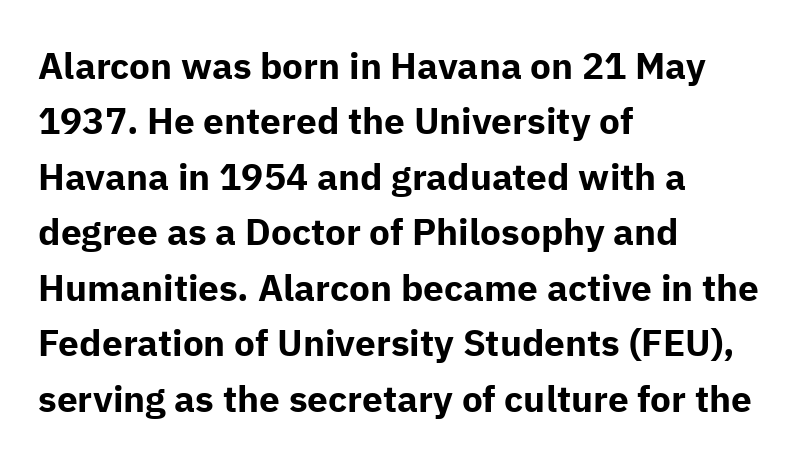
Q: Is the text bold? A: Yes.
Q: Is the text italic (slanted)? A: No, it is upright.
Q: Is the typeface a serif or a sans-serif typeface? A: Sans-serif.
Q: Is the text underlined? A: No.
Q: How is the paragraph aligned? A: Left-aligned.
Q: Is the spacing between letters normal or unusually wide? A: Normal.
Q: Is the spacing between lines tight, normal or loose? A: Normal.
Q: Width (condensed, normal, or wide)? A: Normal.
Q: Stroke contrast? A: Low.
Q: x-height? A: Medium.
Q: Monospaced? A: No.
